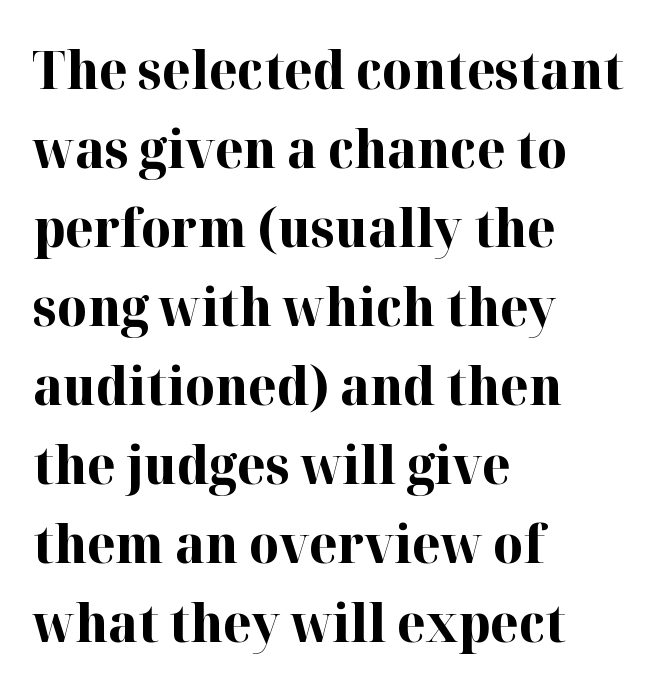
The image shows 52 px bold serif type, upright; set left-aligned, normal line spacing (1.52x), normal letter spacing, not underlined; high stroke contrast and a medium x-height.
